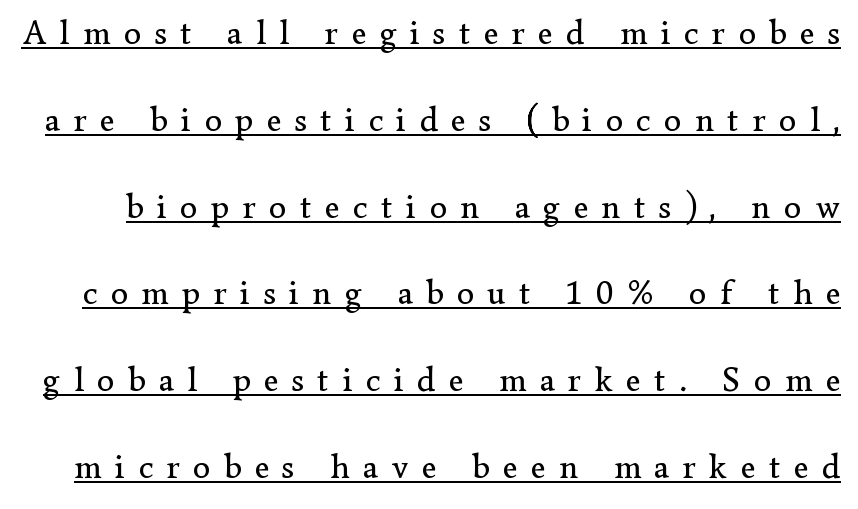
A continuous stroke trails under the words, as in a hyperlink. What's the leading like? Stretched, with rows far apart. You could only call the tracking loose — the letters float apart. Stroke thickness stays within the range of a standard reading face or lighter.
